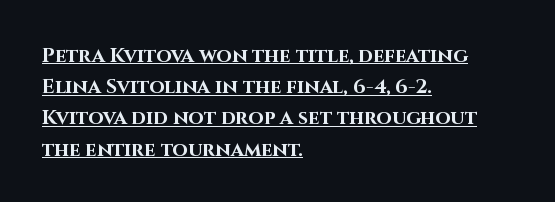
Q: Is the text bold? A: Yes.
Q: Is the text italic (slanted)? A: No, it is upright.
Q: Is the text underlined? A: Yes.
Q: How is the paragraph aligned? A: Left-aligned.
Q: Is the spacing between letters normal or unusually wide? A: Normal.
Q: Is the spacing between lines tight, normal or loose? A: Normal.
